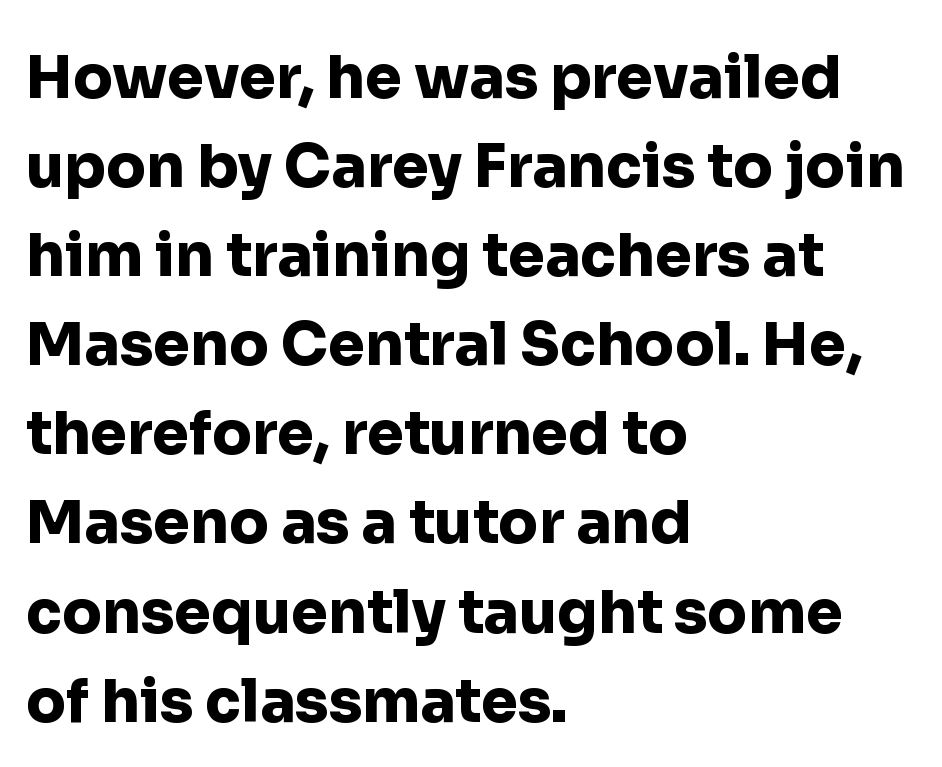
Q: Is the text bold? A: Yes.
Q: Is the text italic (slanted)? A: No, it is upright.
Q: Is the typeface a serif or a sans-serif typeface? A: Sans-serif.
Q: Is the text underlined? A: No.
Q: How is the paragraph aligned? A: Left-aligned.
Q: Is the spacing between letters normal or unusually wide? A: Normal.
Q: Is the spacing between lines tight, normal or loose? A: Normal.
Q: Width (condensed, normal, or wide)? A: Normal.
Q: Stroke contrast? A: Low.
Q: x-height? A: Medium.
Q: Monospaced? A: No.
